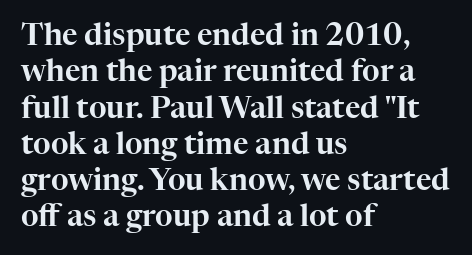
Think of a printed novel: that variable character pitch is what you see here. Each row of text sits above clean, open space. Vertical strokes here are truly vertical. Line beginnings align vertically; line endings do not. This is serif lettering, the kind often seen in printed books.
